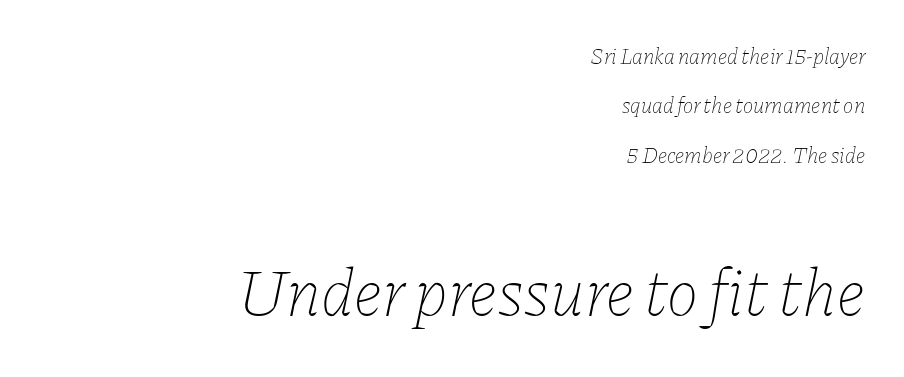
{"italic": "yes", "lean": "right", "slant_degrees": 11, "bold": "no", "weight": "thin", "width": "normal", "stroke_contrast": "low", "x_height": "medium", "monospaced": "no", "underline": "no", "align": "right", "line_spacing": "loose", "line_spacing_ratio": 2.25, "letter_spacing": "normal", "letter_spacing_em": 0.0, "larger_block": "second", "size_ratio": 3.05, "glyph_px": 67}
